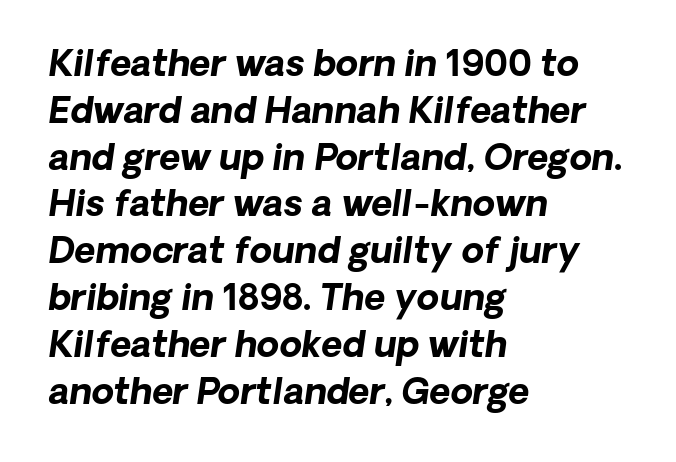
You'd pick this weight for a headline — it's a proper bold. Vertically, the passage feels balanced, rows spaced as you'd expect. Spacing verdict: proportional, widths tailored to each character. The rendering keeps characters at their native spacing. All the whitespace from short lines collects on the right.
